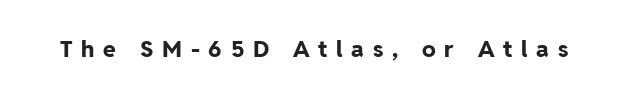
The image shows 23 px bold type, upright; set unusually wide letter spacing (+0.38 em), not underlined.
